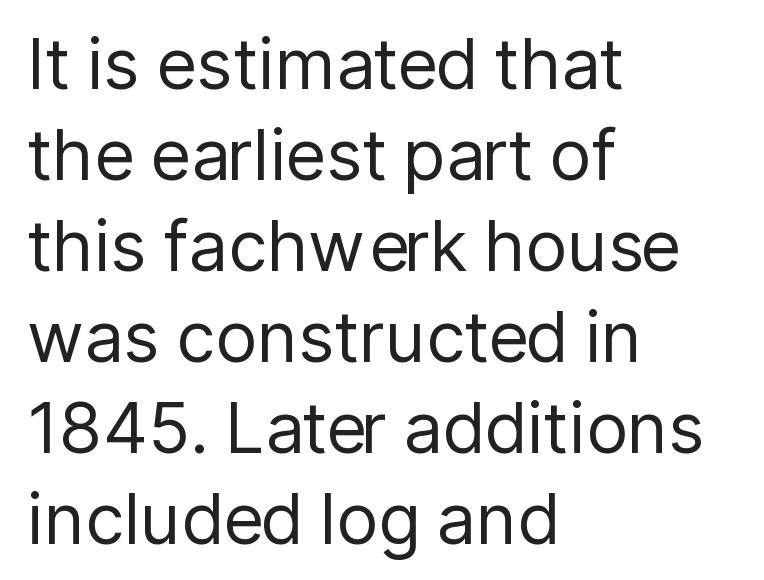
The image shows 70 px regular-weight sans-serif type, upright; set left-aligned, normal line spacing (1.3x), normal letter spacing, not underlined; low stroke contrast and a medium x-height.
